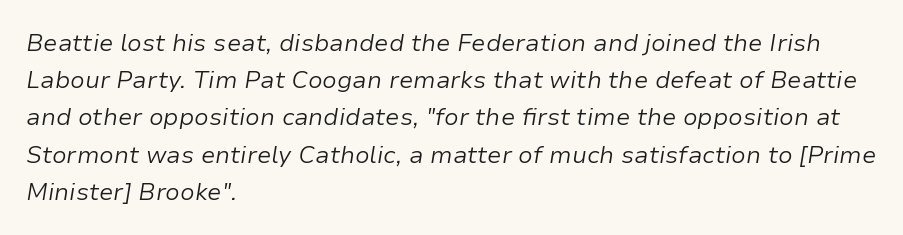
Q: Is the text bold? A: No.
Q: Is the text italic (slanted)? A: Yes, it leans right by about 9 degrees.
Q: Is the text underlined? A: No.
Q: How is the paragraph aligned? A: Left-aligned.
Q: Is the spacing between letters normal or unusually wide? A: Normal.
Q: Is the spacing between lines tight, normal or loose? A: Normal.
